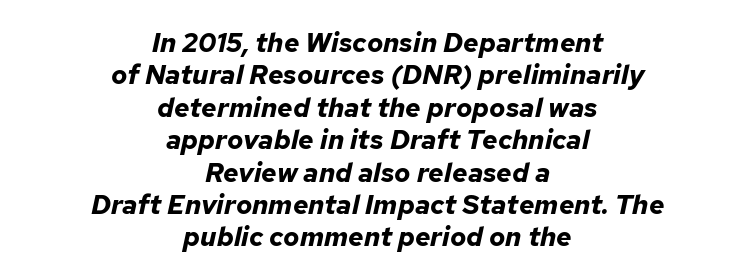
{"italic": "yes", "lean": "right", "slant_degrees": 12, "bold": "yes", "underline": "no", "align": "center", "line_spacing_ratio": 1.2, "letter_spacing": "normal", "letter_spacing_em": 0.0, "glyph_px": 27}
